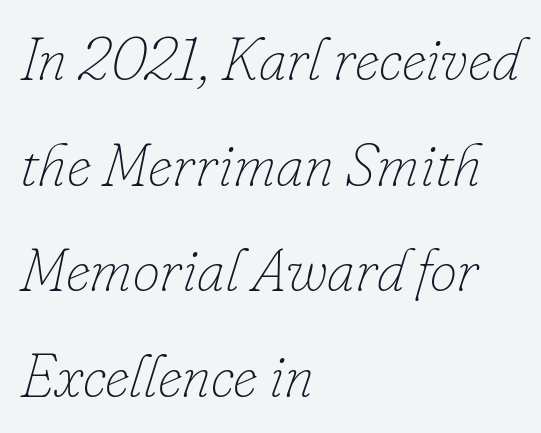
The image shows 61 px thin type, italic (leaning right); set left-aligned, line spacing 1.73x, normal letter spacing, not underlined; low stroke contrast and a small x-height.
